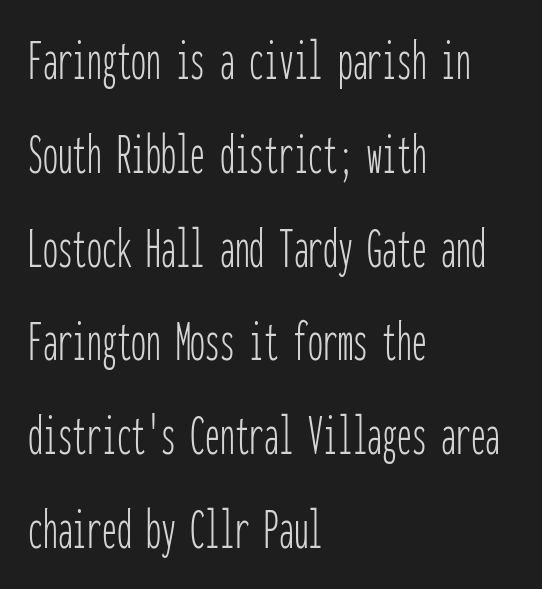
A typesetter would label this face a sans. The ragged edge is on the right, which tells us the setting is flush left. The rendering uses a moderate line-height, typical for paragraphs. The horizontal fit of the characters is conventional and even. Compared with a typical body face, this is equally light or lighter still. Descenders hang freely into open space.
